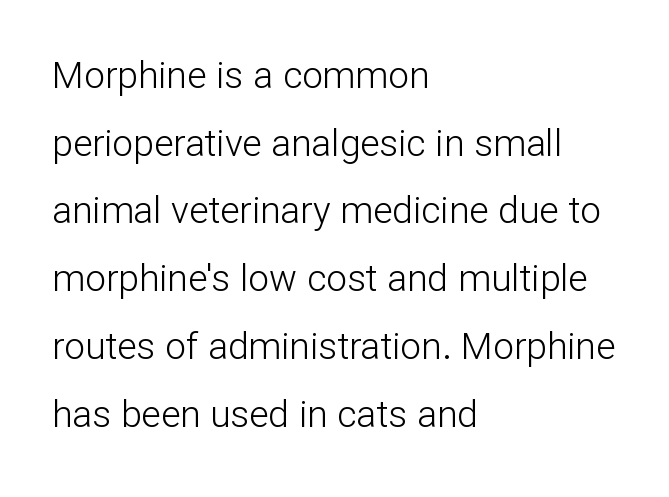
{"serif": "no", "italic": "no", "bold": "no", "weight": "light", "width": "normal", "stroke_contrast": "low", "x_height": "medium", "monospaced": "no", "underline": "no", "align": "left", "line_spacing_ratio": 1.83, "letter_spacing": "normal", "letter_spacing_em": 0.0, "glyph_px": 37}
